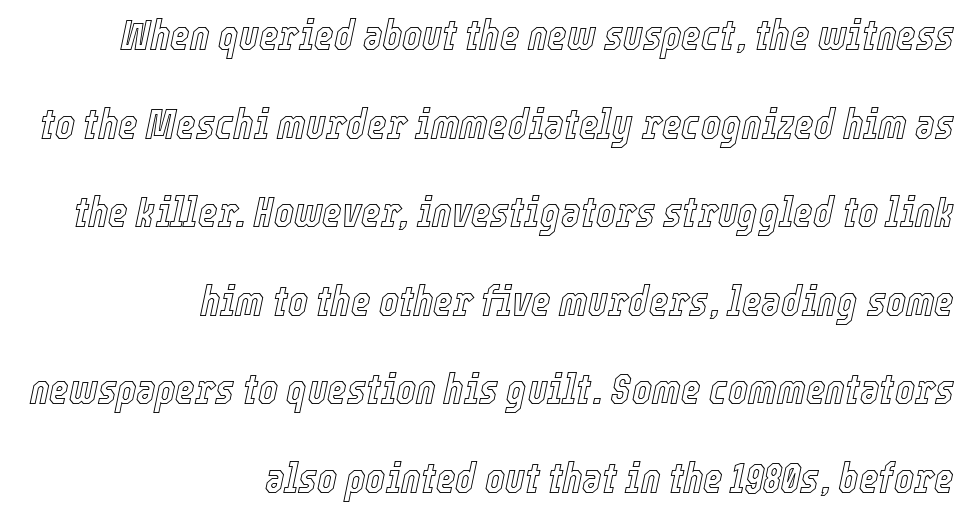
The image shows 42 px condensed type, italic (leaning right); set right-aligned, loose line spacing (2.11x), normal letter spacing, not underlined; a medium x-height.
